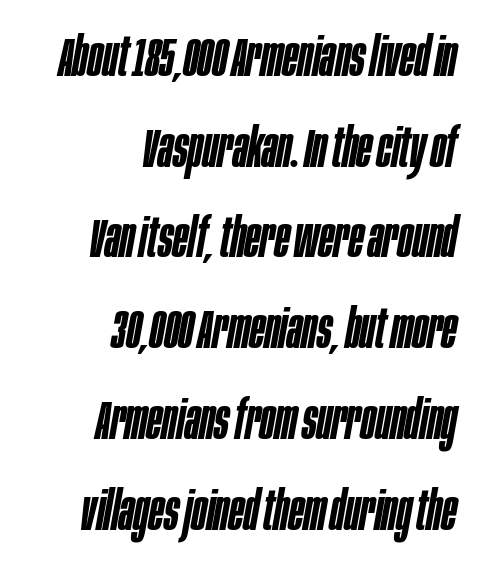
{"italic": "yes", "lean": "right", "slant_degrees": 10, "bold": "semi", "weight": "semibold", "width": "condensed", "stroke_contrast": "low", "x_height": "large", "monospaced": "no", "underline": "no", "align": "right", "line_spacing": "normal", "line_spacing_ratio": 1.65, "letter_spacing": "normal", "letter_spacing_em": 0.0, "glyph_px": 55}
